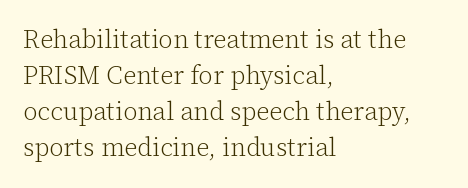
Q: Is the text bold? A: No.
Q: Is the text italic (slanted)? A: No, it is upright.
Q: Is the text underlined? A: No.
Q: How is the paragraph aligned? A: Left-aligned.
Q: Is the spacing between letters normal or unusually wide? A: Normal.
Q: Is the spacing between lines tight, normal or loose? A: Normal.
